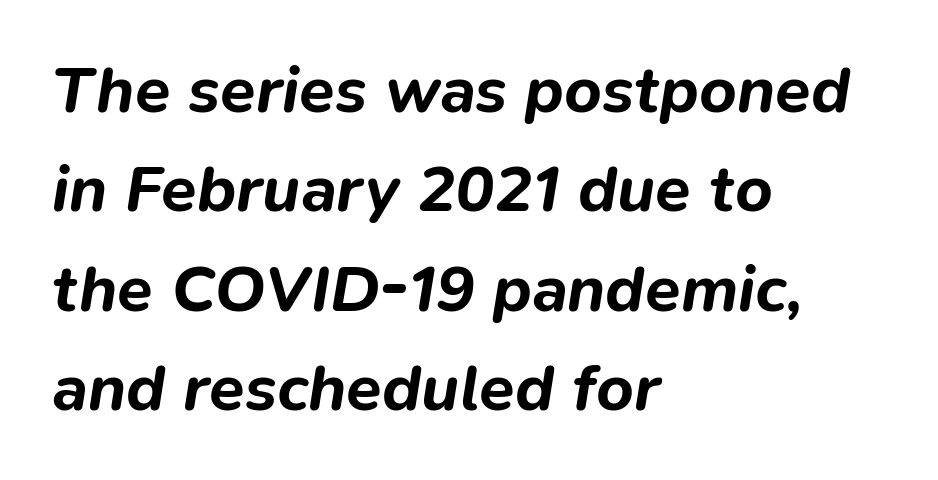
The image shows 65 px bold type, italic (leaning right); set left-aligned, normal line spacing (1.53x), normal letter spacing, not underlined; low stroke contrast and a medium x-height.
